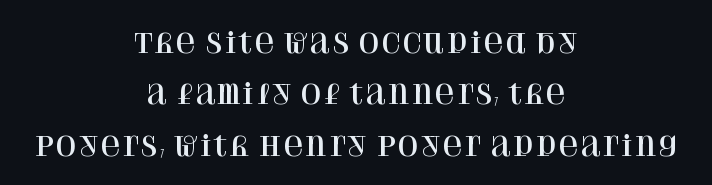
Q: Is the text italic (slanted)? A: No, it is upright.
Q: Is the text underlined? A: No.
Q: How is the paragraph aligned? A: Centered.
Q: Is the spacing between letters normal or unusually wide? A: Normal.
Q: Is the spacing between lines tight, normal or loose? A: Loose.
